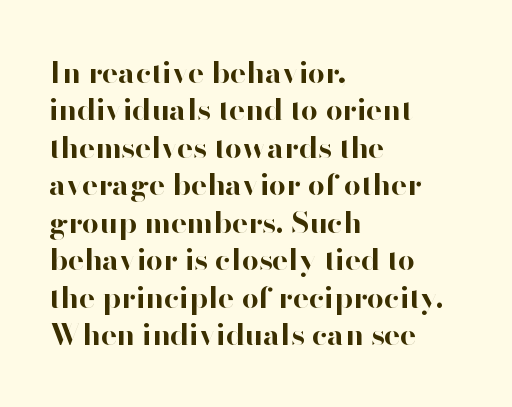
{"serif": "no", "italic": "no", "bold": "yes", "weight": "bold", "width": "normal", "stroke_contrast": "high", "x_height": "small", "monospaced": "no", "underline": "no", "align": "left", "line_spacing": "normal", "line_spacing_ratio": 1.25, "letter_spacing": "normal", "letter_spacing_em": 0.0, "glyph_px": 30}
